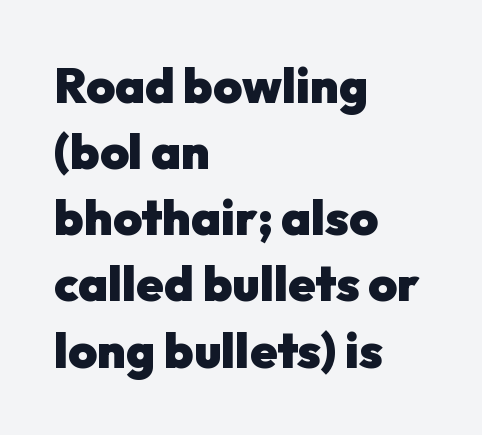
The typesetter chose a ragged-right arrangement here. A typesetter would mark this as roman, not italic. Words appear dense and cohesive because spacing is normal. The rows are spaced the way most documents space them. Strokes here are thick enough to call this a true bold. Font category for this specimen: sans-serif.
